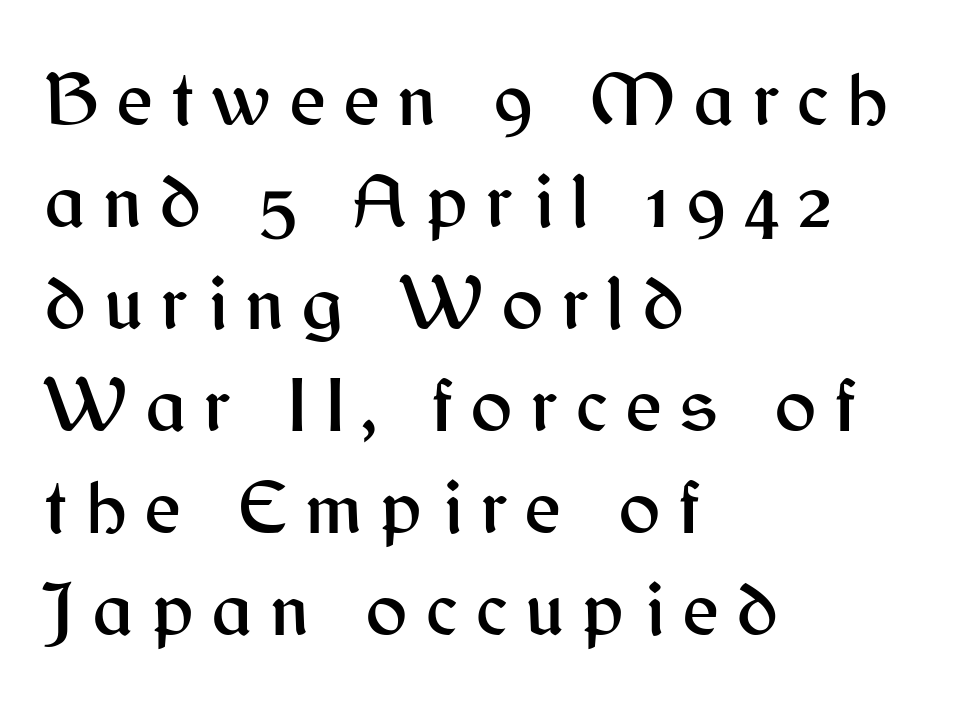
{"serif": "no", "italic": "no", "width": "normal", "stroke_contrast": "medium", "x_height": "medium", "monospaced": "no", "underline": "no", "align": "left", "line_spacing": "normal", "line_spacing_ratio": 1.29, "letter_spacing": "wide", "letter_spacing_em": 0.22, "glyph_px": 79}
